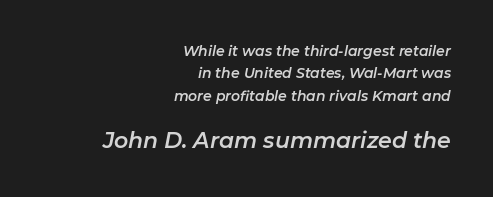
Q: Is the text italic (slanted)? A: Yes, it leans right by about 11 degrees.
Q: Is the text underlined? A: No.
Q: How is the paragraph aligned? A: Right-aligned.
Q: Is the spacing between letters normal or unusually wide? A: Normal.
Q: Is the spacing between lines tight, normal or loose? A: Normal.
Q: Which block of text is set in a larger size, the first (top) or the second (bottom)? A: The second (bottom) one.
